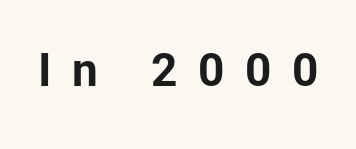
Spacing between characters has been opened up far beyond the box default. Posture: straight, roman, zero tilt. Type without underlining. Notice how thick the strokes are: this is what a full bold looks like. The letters carry no serifs — their stems end cleanly without finishing strokes.
